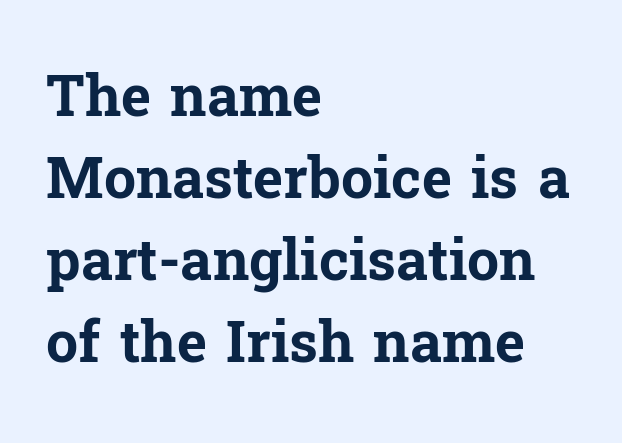
Q: Is the text bold? A: Yes.
Q: Is the text italic (slanted)? A: No, it is upright.
Q: Is the typeface a serif or a sans-serif typeface? A: Serif.
Q: Is the text underlined? A: No.
Q: How is the paragraph aligned? A: Left-aligned.
Q: Is the spacing between letters normal or unusually wide? A: Normal.
Q: Is the spacing between lines tight, normal or loose? A: Normal.
Q: Width (condensed, normal, or wide)? A: Normal.
Q: Stroke contrast? A: Low.
Q: x-height? A: Medium.
Q: Monospaced? A: No.
